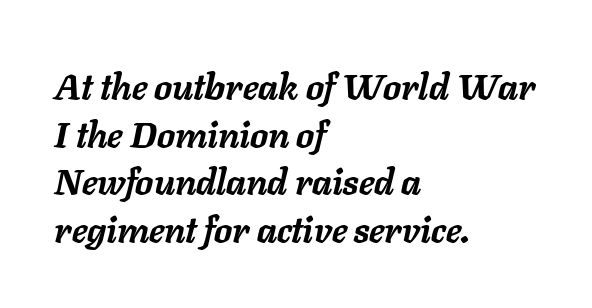
Q: Is the text bold? A: Yes.
Q: Is the text italic (slanted)? A: Yes, it leans right by about 11 degrees.
Q: Is the text underlined? A: No.
Q: How is the paragraph aligned? A: Left-aligned.
Q: Is the spacing between letters normal or unusually wide? A: Normal.
Q: Is the spacing between lines tight, normal or loose? A: Normal.
Q: Width (condensed, normal, or wide)? A: Normal.
Q: Stroke contrast? A: Low.
Q: x-height? A: Medium.
Q: Monospaced? A: No.
